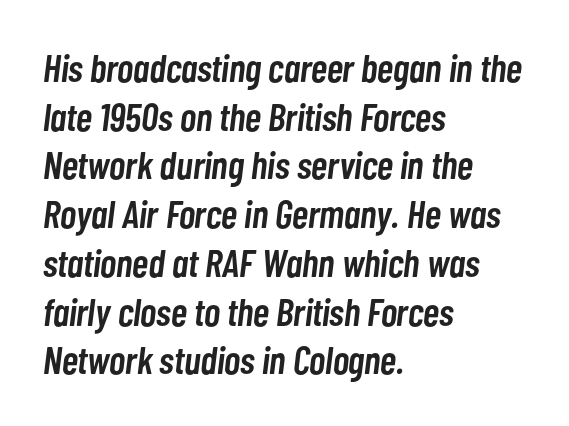
Q: Is the text bold? A: Semi-bold.
Q: Is the text italic (slanted)? A: Yes, it leans right by about 7 degrees.
Q: Is the text underlined? A: No.
Q: How is the paragraph aligned? A: Left-aligned.
Q: Is the spacing between letters normal or unusually wide? A: Normal.
Q: Is the spacing between lines tight, normal or loose? A: Normal.
Q: Width (condensed, normal, or wide)? A: Condensed.
Q: Stroke contrast? A: Low.
Q: x-height? A: Medium.
Q: Monospaced? A: No.
